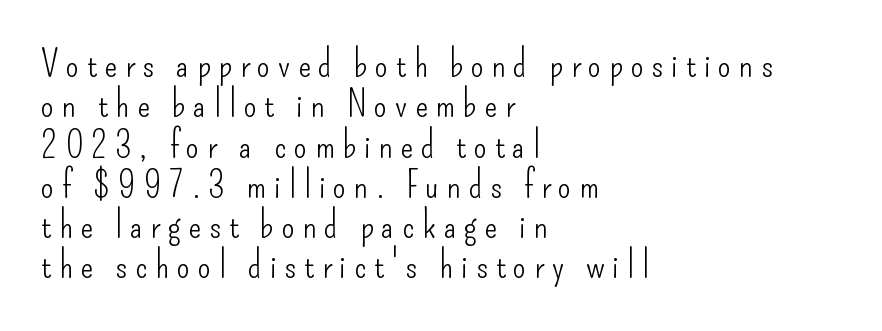
Layout note: lines flush left. Does extra space separate the letters? Yes, quite a lot of it. Do the characters align in a grid? No, the font is proportional. The typography opts for an upright posture over an oblique one. Decoration check: the copy has no underline. No chunkiness to these letters — they're not bold.
